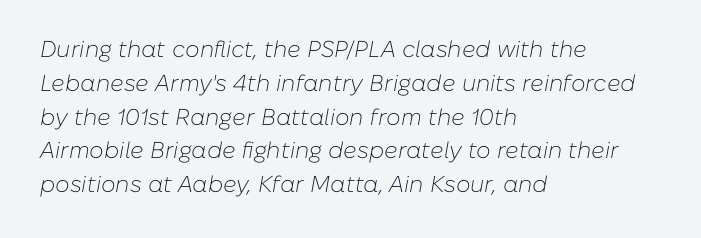
The image shows 23 px text type, italic (leaning right); set left-aligned, normal line spacing (1.47x), normal letter spacing, not underlined.
